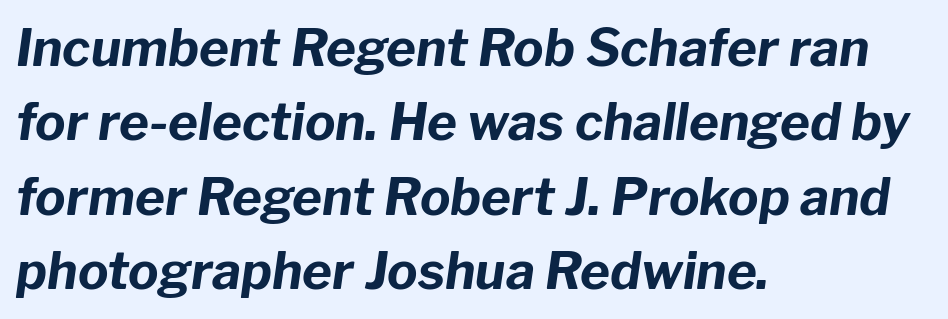
Q: Is the text bold? A: Yes.
Q: Is the text italic (slanted)? A: Yes, it leans right by about 8 degrees.
Q: Is the text underlined? A: No.
Q: How is the paragraph aligned? A: Left-aligned.
Q: Is the spacing between letters normal or unusually wide? A: Normal.
Q: Is the spacing between lines tight, normal or loose? A: Normal.
Q: Width (condensed, normal, or wide)? A: Normal.
Q: Stroke contrast? A: Low.
Q: x-height? A: Medium.
Q: Monospaced? A: No.
